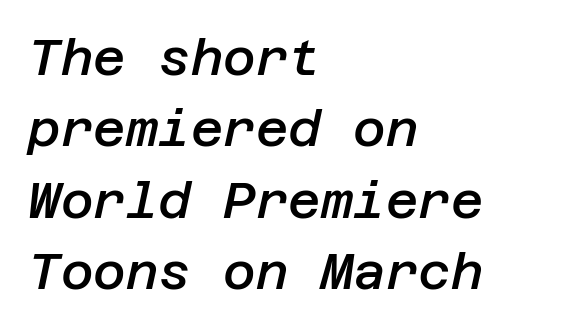
{"italic": "yes", "lean": "right", "slant_degrees": 12, "bold": "semi", "weight": "semibold", "width": "normal", "stroke_contrast": "low", "x_height": "large", "underline": "no", "align": "left", "line_spacing": "normal", "line_spacing_ratio": 1.43, "letter_spacing": "normal", "letter_spacing_em": 0.0, "glyph_px": 50}
